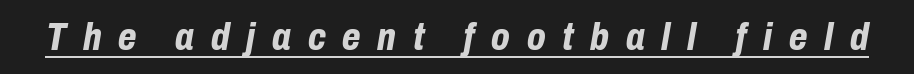
This sample has the flowing, uneven cadence of proportional lettering. Compared with typical body copy, the letter spacing here is much looser. Yep, that's italic — everything's leaning. Set as a true bold cut, around the 700 mark.
